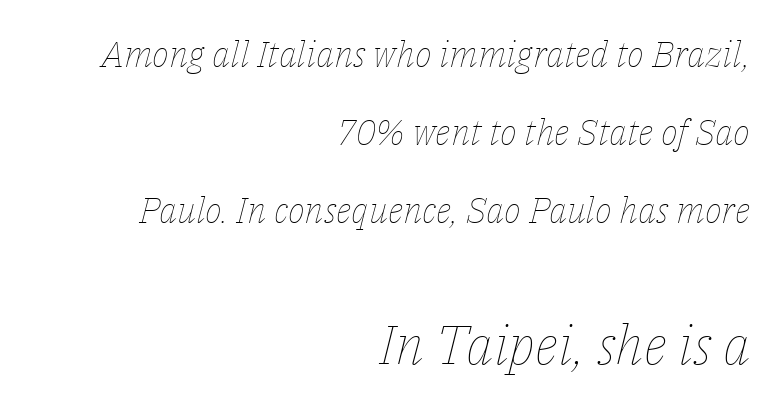
Typeset ragged left — the right edge is the straight one. This rendering leaves character spacing at its baseline value. The letters advance in unequal steps, a hallmark of proportional type. Letters rest on an invisible, unmarked baseline. Italic? Definitely — the glyphs are oblique. No heavy texture on the line: the type isn't bold.
